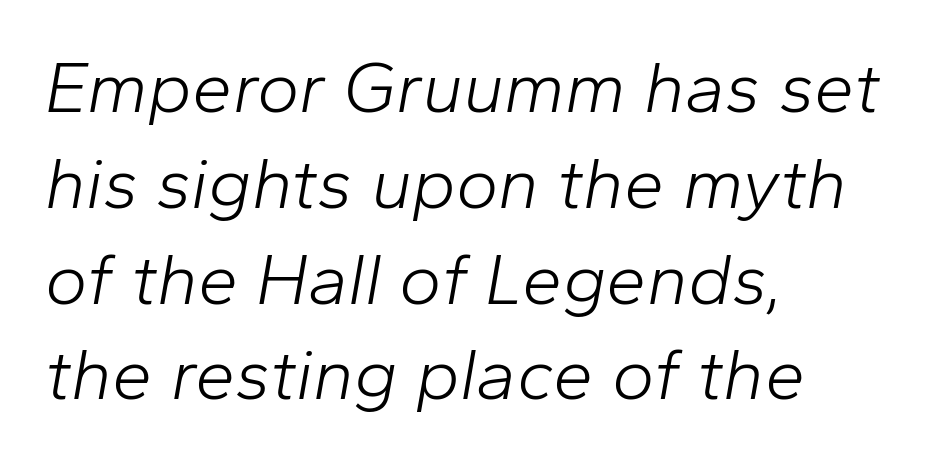
The image shows 72 px light type, italic (leaning right); set left-aligned, normal line spacing (1.33x), normal letter spacing, not underlined; low stroke contrast and a medium x-height.
